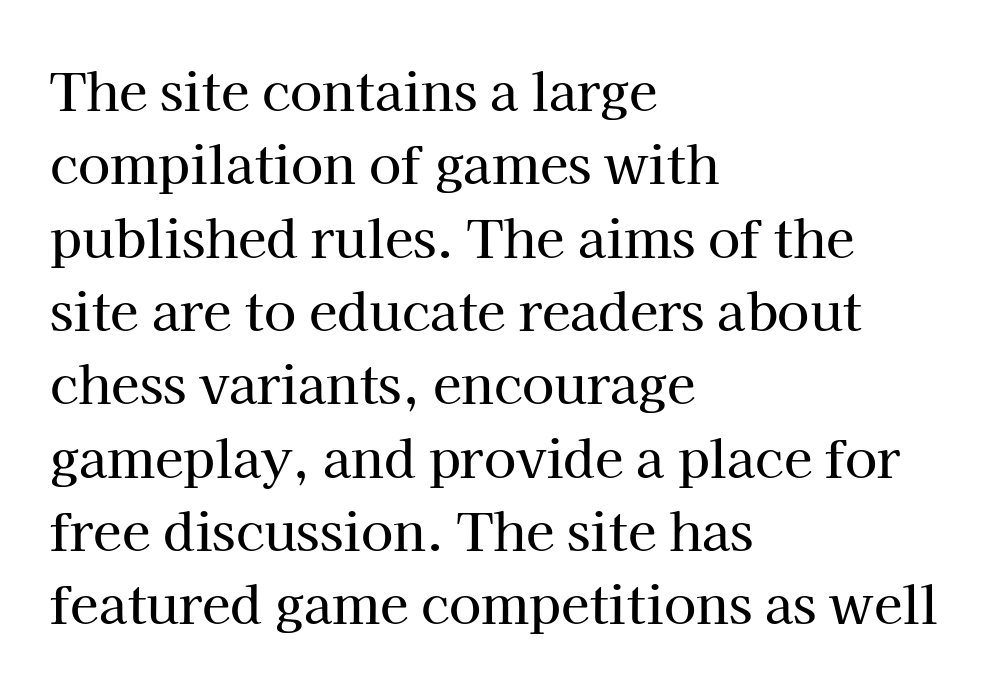
{"serif": "yes", "italic": "no", "width": "normal", "stroke_contrast": "high", "x_height": "medium", "monospaced": "no", "underline": "no", "align": "left", "line_spacing": "normal", "line_spacing_ratio": 1.41, "letter_spacing": "normal", "letter_spacing_em": 0.0, "glyph_px": 52}
